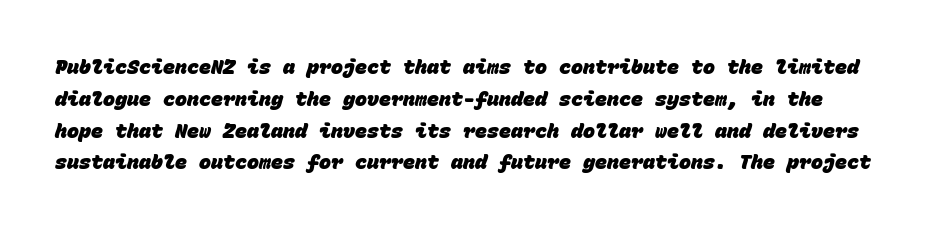
{"bold": "yes", "underline": "no", "line_spacing": "normal", "line_spacing_ratio": 1.59, "letter_spacing": "normal", "letter_spacing_em": 0.0, "glyph_px": 20}
